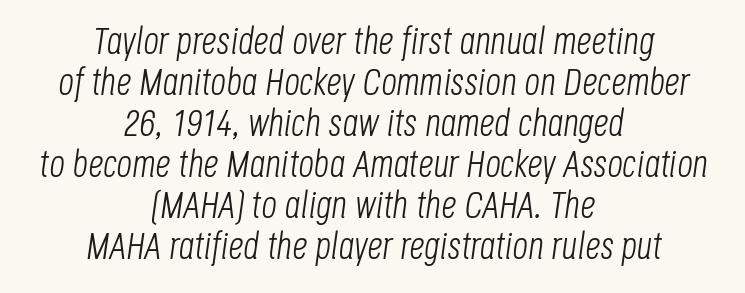
The image shows 38 px light, condensed type, italic (leaning right); set centered, tight line spacing (1.08x), normal letter spacing, not underlined; low stroke contrast and a large x-height.
